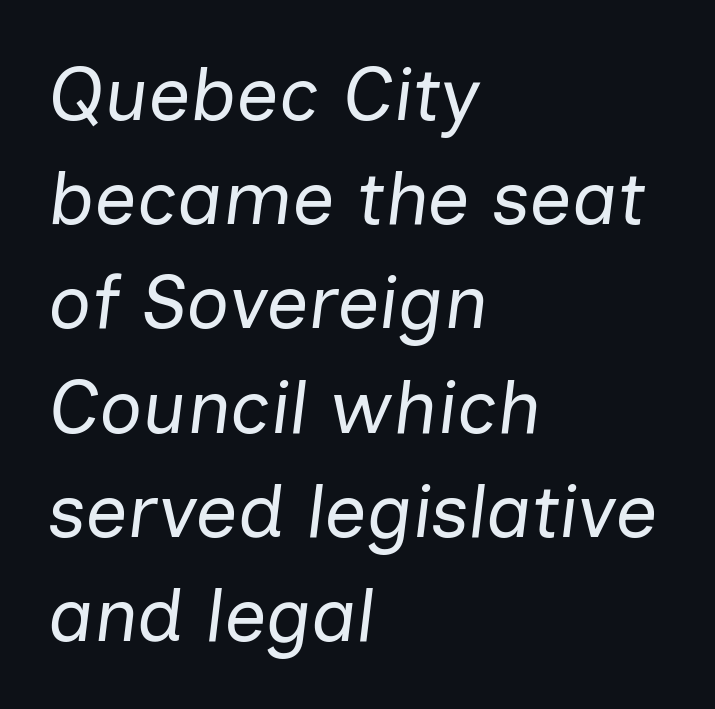
Q: Is the text bold? A: No.
Q: Is the text italic (slanted)? A: Yes, it leans right by about 7 degrees.
Q: Is the text underlined? A: No.
Q: How is the paragraph aligned? A: Left-aligned.
Q: Is the spacing between letters normal or unusually wide? A: Normal.
Q: Is the spacing between lines tight, normal or loose? A: Normal.
Q: Width (condensed, normal, or wide)? A: Normal.
Q: Stroke contrast? A: Low.
Q: x-height? A: Medium.
Q: Monospaced? A: No.
